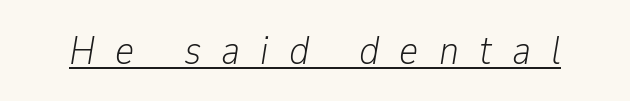
Q: Is the text bold? A: No.
Q: Is the text italic (slanted)? A: Yes, it leans right by about 9 degrees.
Q: Is the text underlined? A: Yes.
Q: Is the spacing between letters normal or unusually wide? A: Unusually wide.
Q: Width (condensed, normal, or wide)? A: Condensed.
Q: Stroke contrast? A: Low.
Q: x-height? A: Medium.
Q: Monospaced? A: No.
